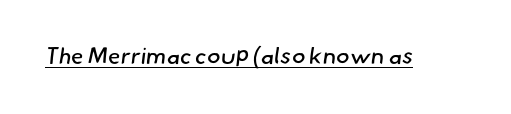
{"bold": "no", "underline": "yes", "letter_spacing": "normal", "letter_spacing_em": 0.0, "glyph_px": 23}
